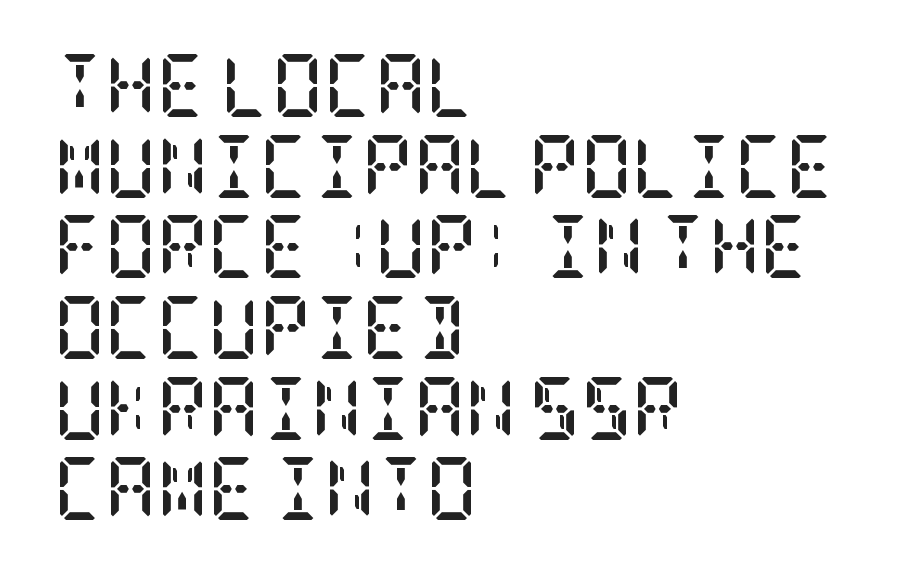
Q: Is the text bold? A: Yes.
Q: Is the text italic (slanted)? A: No, it is upright.
Q: Is the typeface a serif or a sans-serif typeface? A: Serif.
Q: Is the text underlined? A: No.
Q: How is the paragraph aligned? A: Left-aligned.
Q: Is the spacing between letters normal or unusually wide? A: Normal.
Q: Is the spacing between lines tight, normal or loose? A: Normal.
Q: Width (condensed, normal, or wide)? A: Condensed.
Q: Stroke contrast? A: Low.
Q: x-height? A: Large.
